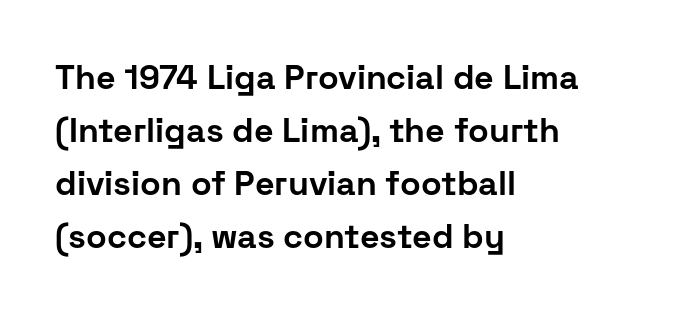
{"serif": "no", "italic": "no", "bold": "yes", "weight": "bold", "width": "normal", "stroke_contrast": "low", "x_height": "medium", "monospaced": "no", "underline": "no", "align": "left", "line_spacing": "normal", "line_spacing_ratio": 1.56, "letter_spacing": "normal", "letter_spacing_em": 0.0, "glyph_px": 34}
